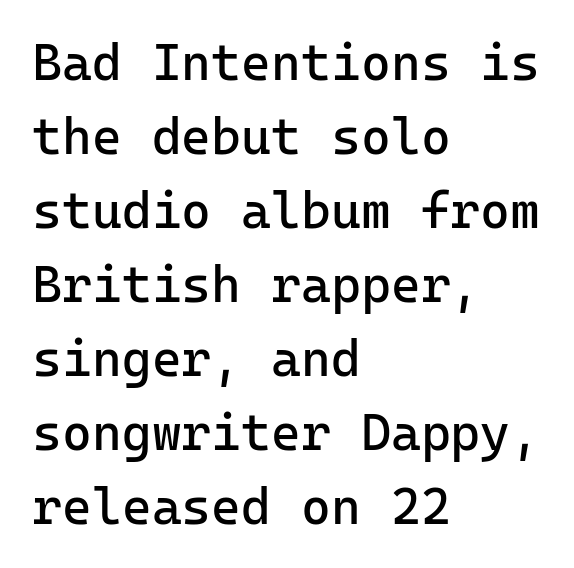
{"serif": "no", "italic": "no", "bold": "no", "weight": "regular", "width": "normal", "stroke_contrast": "low", "x_height": "medium", "monospaced": "yes", "underline": "no", "align": "left", "line_spacing": "normal", "line_spacing_ratio": 1.45, "letter_spacing": "normal", "letter_spacing_em": 0.0, "glyph_px": 51}
